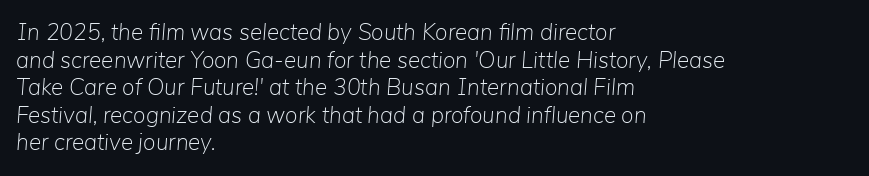
{"italic": "yes", "lean": "right", "slant_degrees": 5, "bold": "no", "underline": "no", "align": "left", "line_spacing_ratio": 1.2, "letter_spacing": "normal", "letter_spacing_em": 0.0, "glyph_px": 23}
